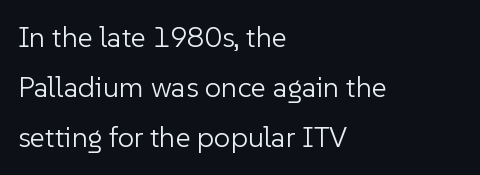
The image shows 29 px light sans-serif type, upright; set left-aligned, line spacing 1.73x, normal letter spacing, not underlined; low stroke contrast and a medium x-height.
